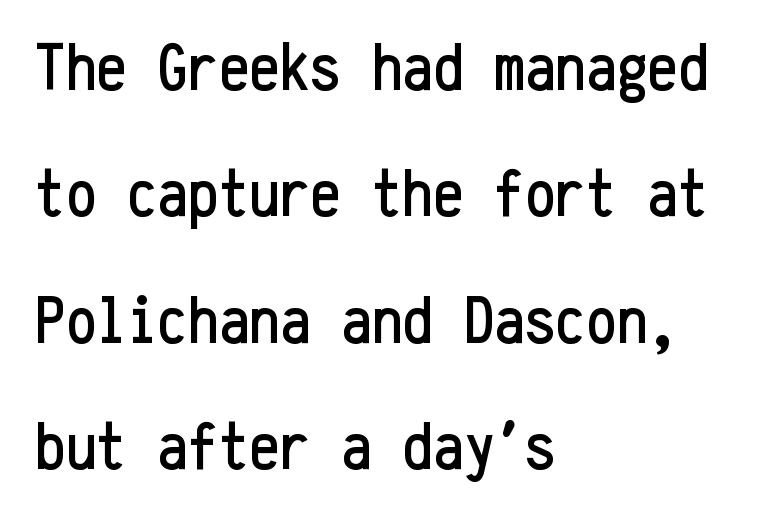
Compared with typical body copy, the letter spacing here is the same. Do the characters align in a grid? Yes, the font is monospaced. This is sans-serif lettering, the kind often seen on screens and signage. The paragraph shown leans on its left margin. Tall strokes in this sample are plumb rather than angled. The words here are not underlined.
